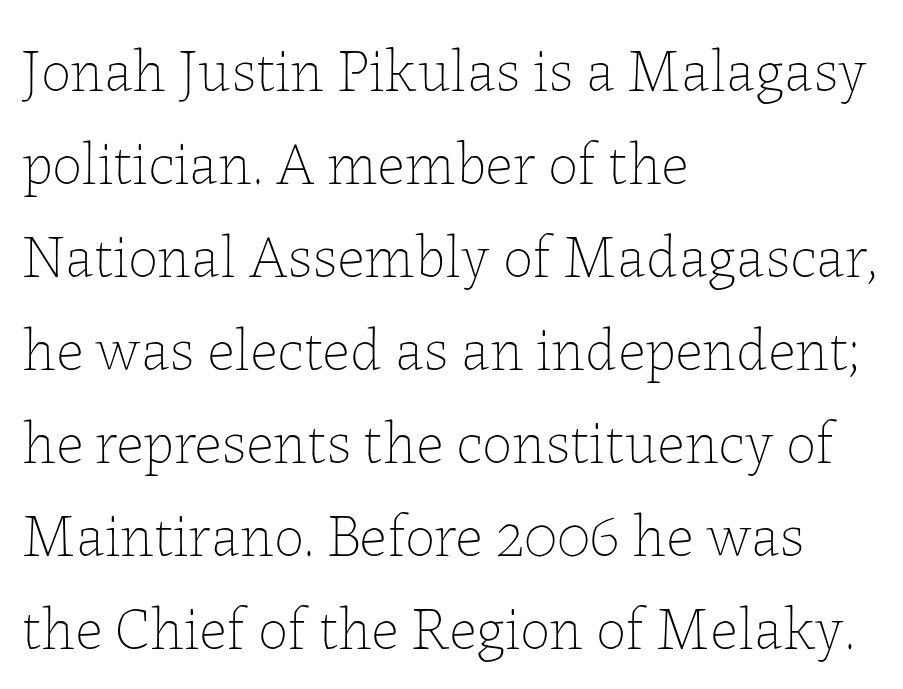
{"italic": "no", "bold": "no", "weight": "thin", "width": "normal", "stroke_contrast": "low", "x_height": "medium", "monospaced": "no", "underline": "no", "align": "left", "line_spacing": "normal", "line_spacing_ratio": 1.55, "letter_spacing": "normal", "letter_spacing_em": 0.0, "glyph_px": 60}
